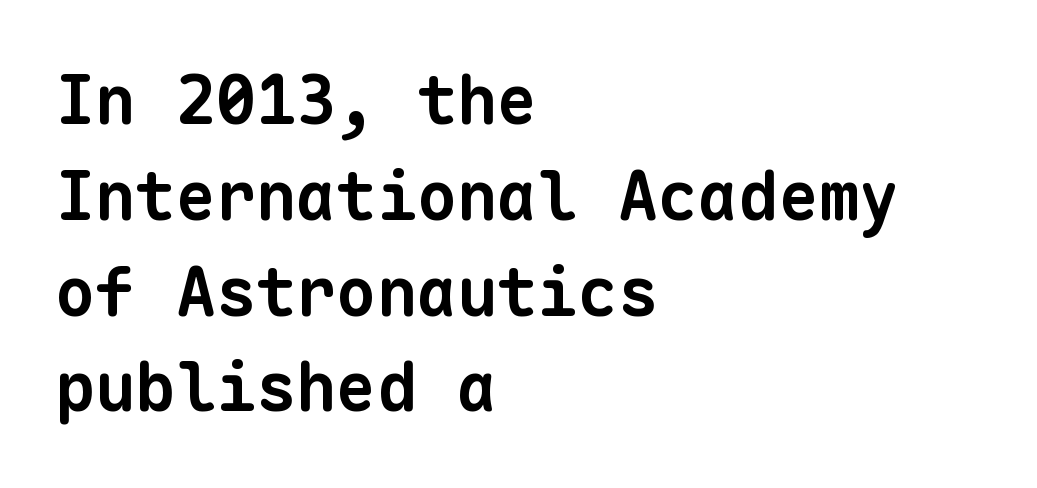
Q: Is the text bold? A: Yes.
Q: Is the typeface a serif or a sans-serif typeface? A: Sans-serif.
Q: Is the text underlined? A: No.
Q: How is the paragraph aligned? A: Left-aligned.
Q: Is the spacing between letters normal or unusually wide? A: Normal.
Q: Is the spacing between lines tight, normal or loose? A: Normal.
Q: Width (condensed, normal, or wide)? A: Normal.
Q: Stroke contrast? A: Low.
Q: x-height? A: Medium.
Q: Monospaced? A: Yes.
